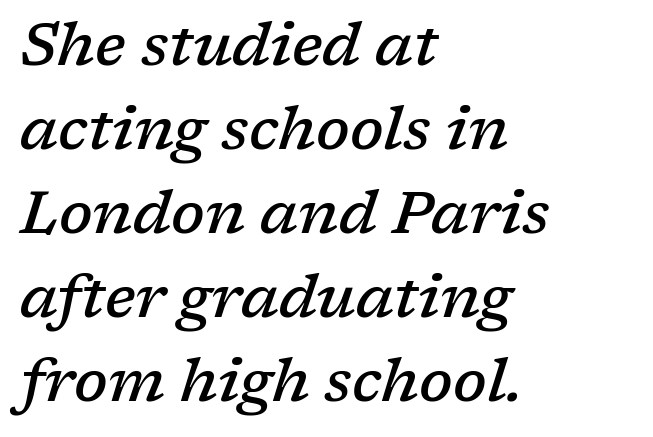
Is the block centered? No — it sits flush against the left margin. Horizontal bands of white between lines are of average thickness. Firm but not heavy-handed strokes: this text is semibold. You could not count columns in this text — the font is proportionally spaced. Is the type slanted? Yes — the strokes lean at a clear angle.
